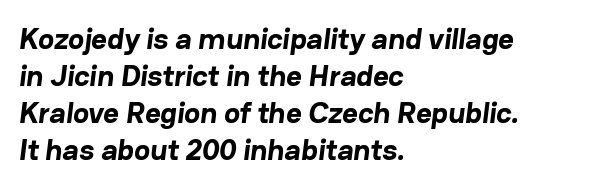
A typesetter would label this face a sans. On the weight axis this lands at bold, roughly 700. A typesetter would call this proportional, since set widths differ per character. Layout note: lines flush left. Short note: letters normally spaced.
